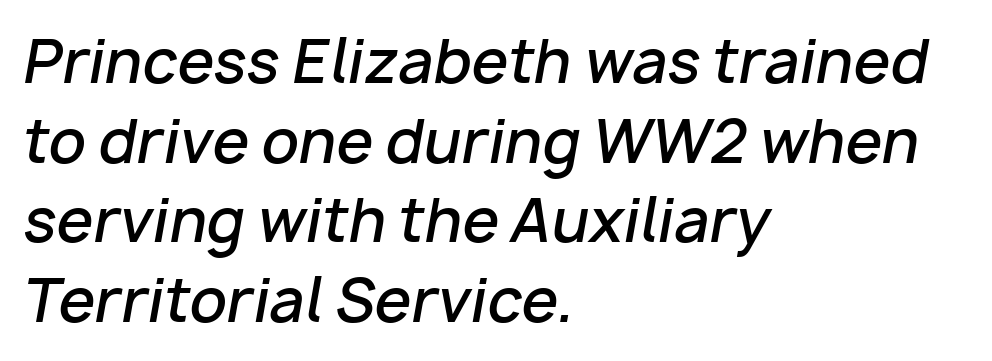
The image shows 59 px semibold type, italic (leaning right); set left-aligned, normal line spacing (1.35x), normal letter spacing, not underlined; low stroke contrast and a medium x-height.
